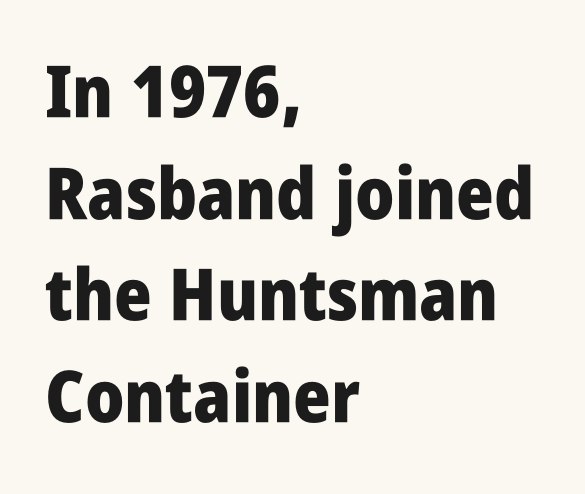
The image shows 72 px heavy, condensed sans-serif type, upright; set left-aligned, normal line spacing (1.41x), normal letter spacing, not underlined; low stroke contrast and a large x-height.
